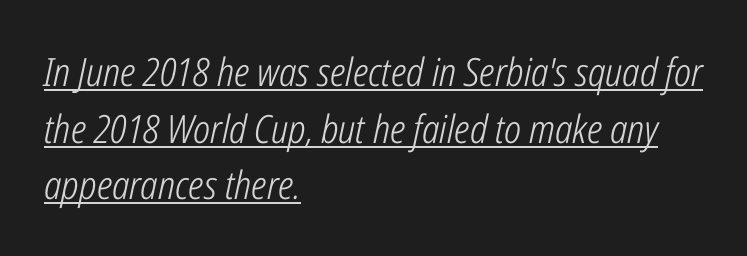
Leading matches the norm, producing a regular column. Quick note: italic. Students, observe the line beneath the letters — that is underlining. The ragged edge is on the right, which tells us the setting is flush left.
